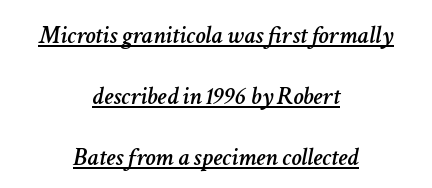
{"italic": "yes", "lean": "right", "slant_degrees": 11, "underline": "yes", "align": "center", "line_spacing": "loose", "line_spacing_ratio": 2.34, "letter_spacing": "normal", "letter_spacing_em": 0.0, "glyph_px": 26}
